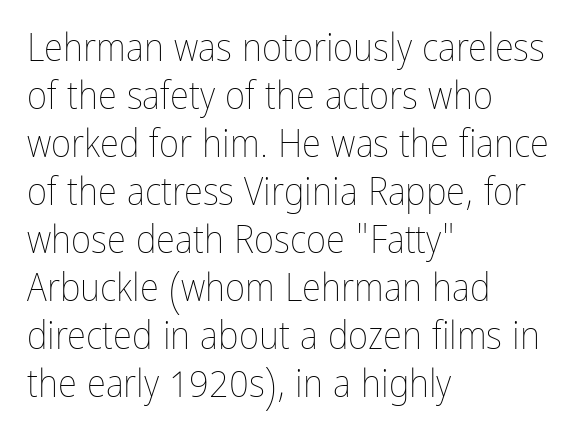
{"italic": "no", "bold": "no", "weight": "thin", "width": "condensed", "stroke_contrast": "low", "x_height": "medium", "monospaced": "no", "underline": "no", "align": "left", "line_spacing_ratio": 1.23, "letter_spacing": "normal", "letter_spacing_em": 0.0, "glyph_px": 39}
